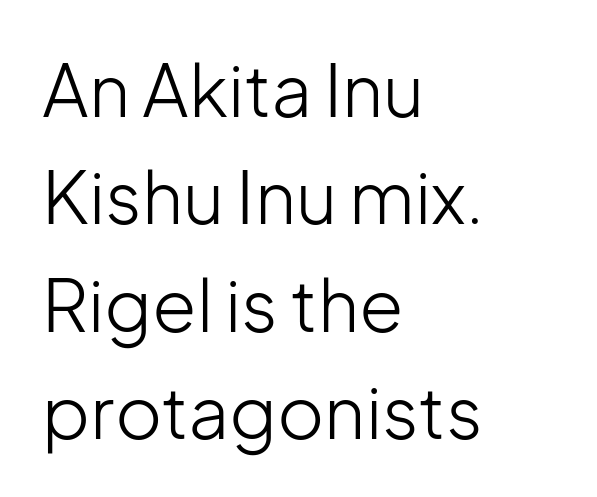
The image shows 72 px light sans-serif type, upright; set left-aligned, normal line spacing (1.49x), normal letter spacing, not underlined; low stroke contrast and a medium x-height.
